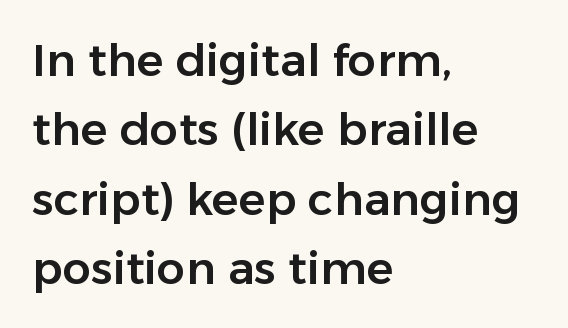
The image shows 45 px sans-serif type, upright; set left-aligned, normal line spacing (1.54x), normal letter spacing, not underlined; low stroke contrast and a medium x-height.
